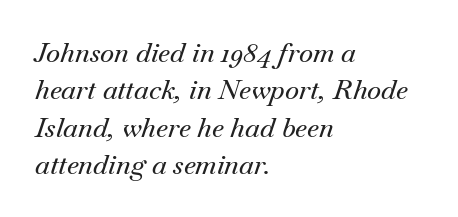
{"italic": "yes", "lean": "right", "slant_degrees": 18, "underline": "no", "align": "left", "line_spacing": "normal", "line_spacing_ratio": 1.38, "letter_spacing": "normal", "letter_spacing_em": 0.0, "glyph_px": 27}
